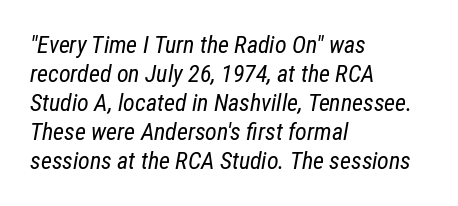
The image shows 24 px text type, italic (leaning right); set left-aligned, line spacing 1.21x, normal letter spacing, not underlined.
